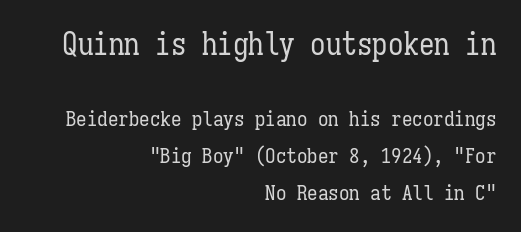
{"italic": "no", "bold": "no", "weight": "regular", "width": "condensed", "stroke_contrast": "low", "x_height": "medium", "monospaced": "yes", "underline": "no", "align": "right", "line_spacing_ratio": 1.77, "letter_spacing": "normal", "letter_spacing_em": 0.0, "larger_block": "first", "size_ratio": 1.48, "glyph_px": 31}
